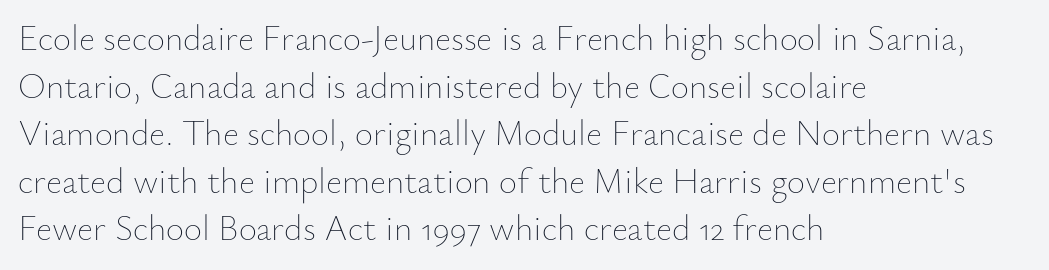
The passage shown is typed in a proportional face where columns would drift. The gap between lines stays unmarked. The designer left line spacing at the default. Caption: multi-line text, flush left, ragged right.
